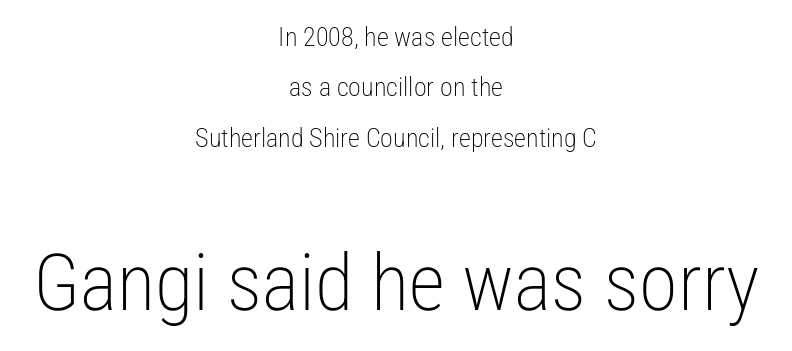
{"serif": "no", "italic": "no", "bold": "no", "weight": "light", "width": "condensed", "stroke_contrast": "low", "x_height": "medium", "monospaced": "no", "underline": "no", "align": "center", "line_spacing": "loose", "line_spacing_ratio": 1.94, "letter_spacing": "normal", "letter_spacing_em": 0.0, "larger_block": "second", "size_ratio": 3.04, "glyph_px": 79}
